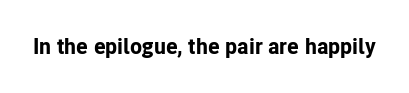
Q: Is the text bold? A: Yes.
Q: Is the text italic (slanted)? A: No, it is upright.
Q: Is the text underlined? A: No.
Q: Is the spacing between letters normal or unusually wide? A: Normal.
